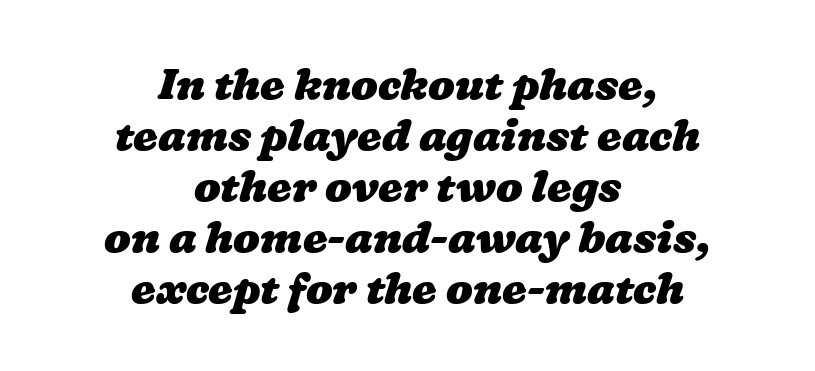
Q: Is the text bold? A: Yes.
Q: Is the text underlined? A: No.
Q: How is the paragraph aligned? A: Centered.
Q: Is the spacing between letters normal or unusually wide? A: Normal.
Q: Width (condensed, normal, or wide)? A: Wide.
Q: Stroke contrast? A: Low.
Q: x-height? A: Medium.
Q: Monospaced? A: No.
